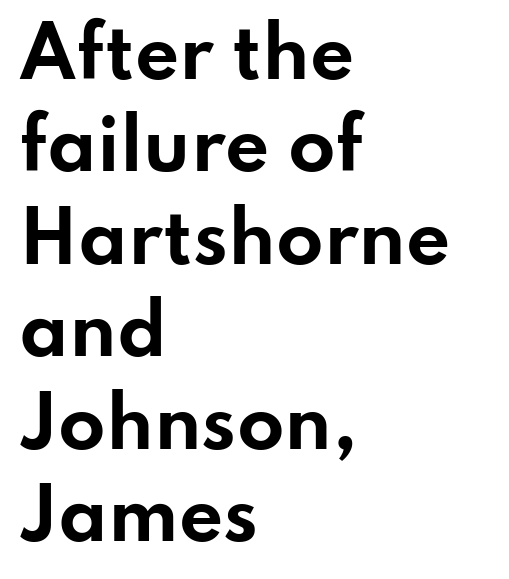
{"serif": "no", "italic": "no", "bold": "yes", "weight": "bold", "width": "wide", "stroke_contrast": "low", "x_height": "small", "monospaced": "no", "underline": "no", "align": "left", "line_spacing": "normal", "line_spacing_ratio": 1.34, "letter_spacing": "normal", "letter_spacing_em": 0.0, "glyph_px": 69}
